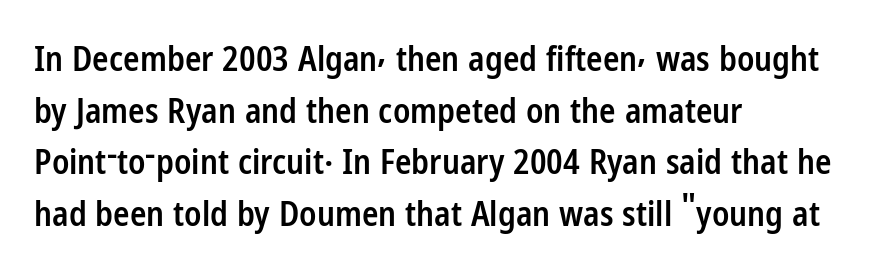
Q: Is the text bold? A: Semi-bold.
Q: Is the text italic (slanted)? A: No, it is upright.
Q: Is the typeface a serif or a sans-serif typeface? A: Sans-serif.
Q: Is the text underlined? A: No.
Q: How is the paragraph aligned? A: Left-aligned.
Q: Is the spacing between letters normal or unusually wide? A: Normal.
Q: Is the spacing between lines tight, normal or loose? A: Normal.
Q: Width (condensed, normal, or wide)? A: Condensed.
Q: Stroke contrast? A: Low.
Q: x-height? A: Medium.
Q: Monospaced? A: No.
